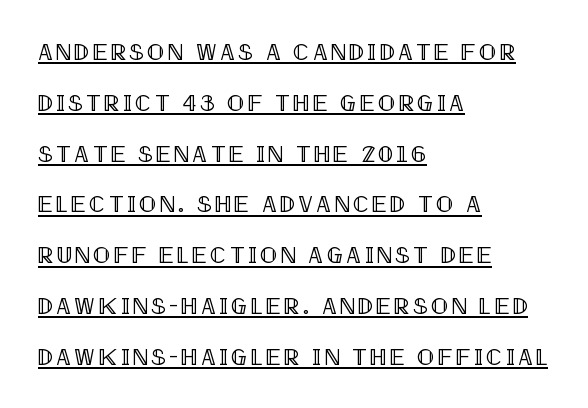
The image shows 23 px text type, upright; set left-aligned, loose line spacing (2.21x), underlined.
